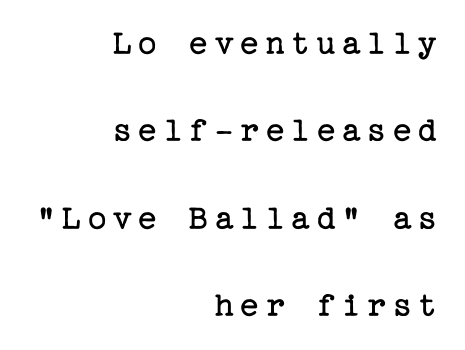
{"serif": "yes", "italic": "no", "bold": "no", "weight": "regular", "width": "normal", "stroke_contrast": "low", "x_height": "medium", "underline": "no", "align": "right", "line_spacing": "loose", "line_spacing_ratio": 2.43, "glyph_px": 36}
